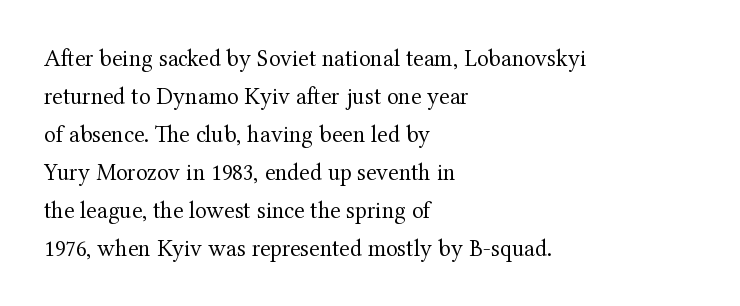
Q: Is the text bold? A: No.
Q: Is the text italic (slanted)? A: No, it is upright.
Q: Is the text underlined? A: No.
Q: How is the paragraph aligned? A: Left-aligned.
Q: Is the spacing between letters normal or unusually wide? A: Normal.
Q: Is the spacing between lines tight, normal or loose? A: Normal.
